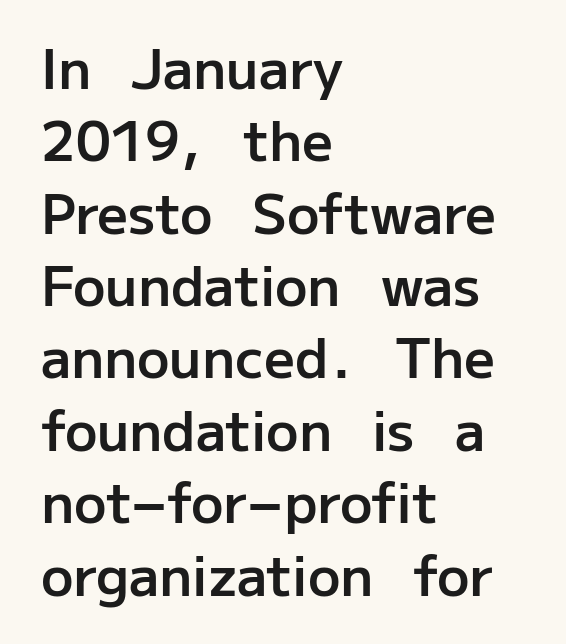
The image shows 54 px semibold sans-serif type, upright; set left-aligned, normal line spacing (1.34x), normal letter spacing, not underlined; low stroke contrast and a medium x-height.
